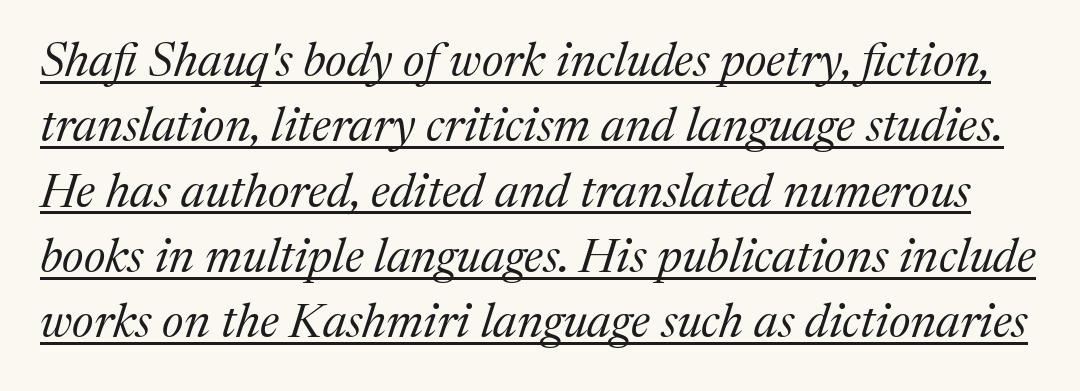
Stroke mass is kept to a normal reading level or below. No extra tracking has been applied to these lines. Note: serifs present on the glyphs. Caption: lettering with a line underneath. Interline gaps are of average width in this sample. Italic? Definitely — the glyphs are oblique.
